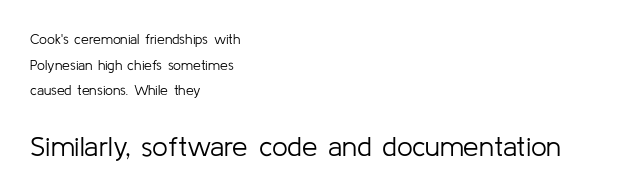
No italicization has been applied; the sample stays upright. The passage shown is not bold in any degree. Spacing verdict: proportional, widths tailored to each character. Visually the block forms a straight wall on the left and a jagged coastline on the right. The letters sit at their default tracking, neither squeezed nor spread. This rendering features lettering with no underline.
